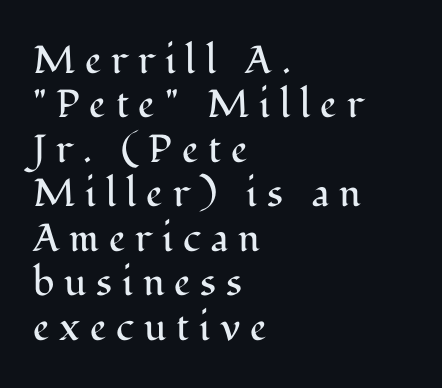
{"serif": "yes", "italic": "no", "bold": "no", "weight": "regular", "width": "normal", "stroke_contrast": "medium", "x_height": "medium", "monospaced": "no", "underline": "no", "align": "left", "line_spacing": "tight", "line_spacing_ratio": 1.14, "letter_spacing": "wide", "letter_spacing_em": 0.25, "glyph_px": 39}
